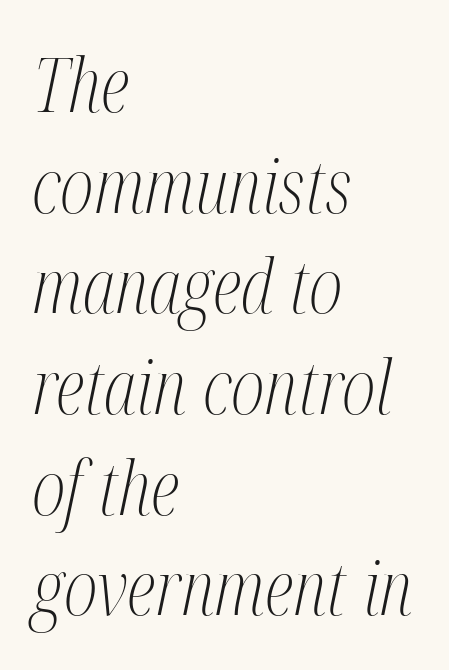
{"serif": "yes", "italic": "yes", "lean": "right", "slant_degrees": 12, "bold": "no", "weight": "light", "width": "condensed", "stroke_contrast": "medium", "x_height": "medium", "monospaced": "no", "underline": "no", "align": "left", "line_spacing": "normal", "line_spacing_ratio": 1.36, "letter_spacing": "normal", "letter_spacing_em": 0.0, "glyph_px": 74}
